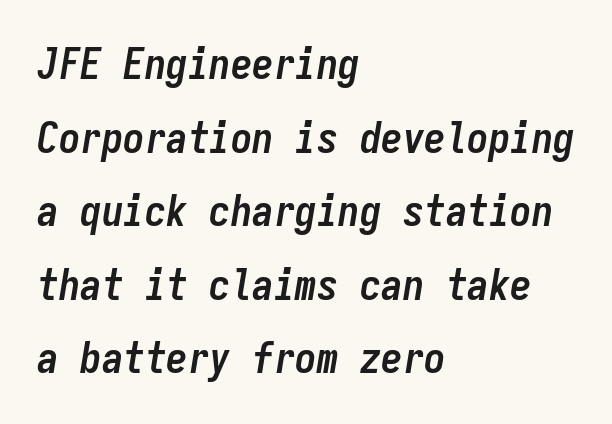
{"italic": "yes", "lean": "right", "slant_degrees": 9, "bold": "yes", "weight": "semibold", "width": "condensed", "stroke_contrast": "low", "x_height": "medium", "monospaced": "yes", "underline": "no", "align": "left", "line_spacing_ratio": 1.71, "letter_spacing": "normal", "letter_spacing_em": 0.0, "glyph_px": 43}
